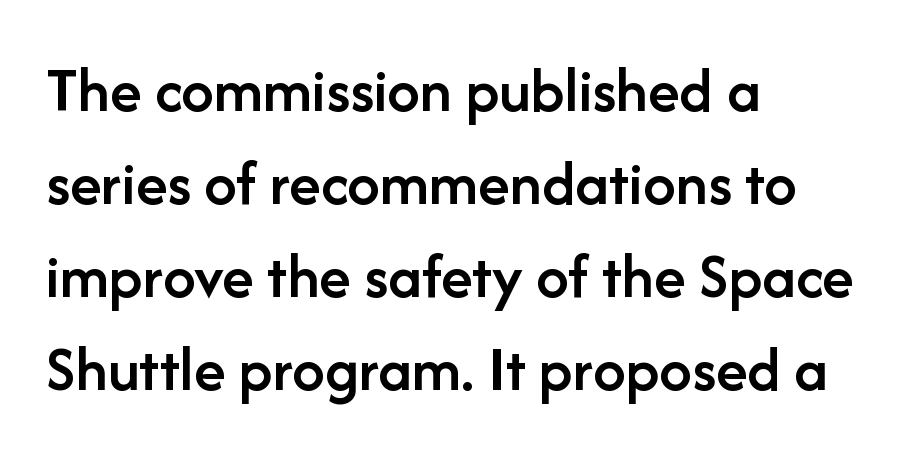
{"serif": "no", "italic": "no", "bold": "semi", "weight": "semibold", "width": "normal", "stroke_contrast": "low", "x_height": "medium", "monospaced": "no", "underline": "no", "align": "left", "line_spacing": "normal", "line_spacing_ratio": 1.43, "letter_spacing": "normal", "letter_spacing_em": 0.0, "glyph_px": 65}
